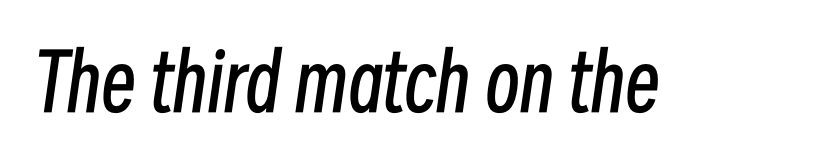
Q: Is the text bold? A: No.
Q: Is the text italic (slanted)? A: Yes, it leans right by about 8 degrees.
Q: Is the text underlined? A: No.
Q: Is the spacing between letters normal or unusually wide? A: Normal.
Q: Width (condensed, normal, or wide)? A: Condensed.
Q: Stroke contrast? A: Low.
Q: x-height? A: Medium.
Q: Monospaced? A: No.
